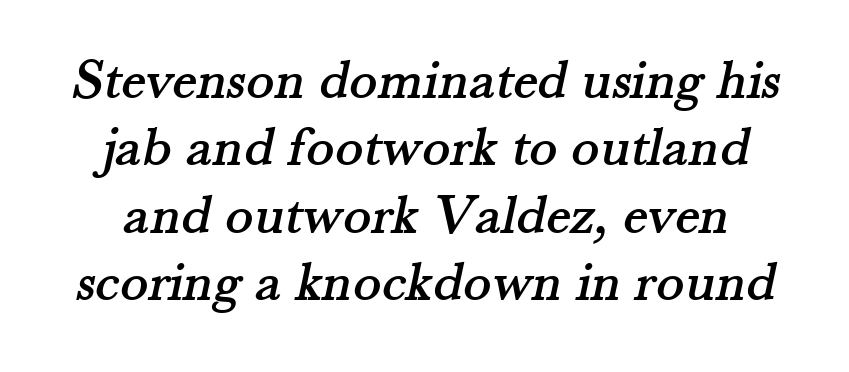
{"serif": "yes", "width": "normal", "stroke_contrast": "medium", "x_height": "small", "monospaced": "no", "underline": "no", "line_spacing_ratio": 1.16, "letter_spacing": "normal", "letter_spacing_em": 0.0, "glyph_px": 58}
